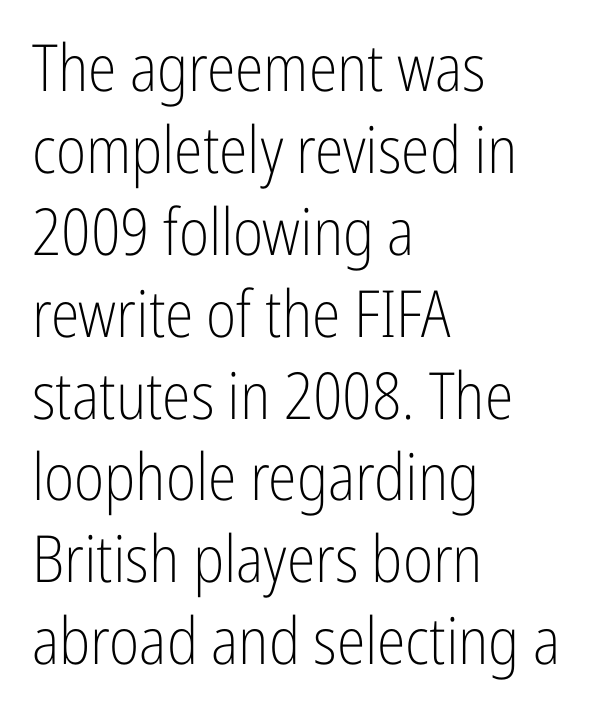
The image shows 65 px light, condensed sans-serif type, upright; set left-aligned, normal line spacing (1.26x), normal letter spacing, not underlined; low stroke contrast and a medium x-height.
